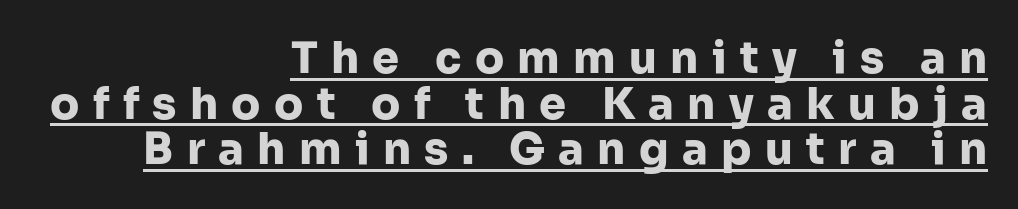
Q: Is the text bold? A: Yes.
Q: Is the text italic (slanted)? A: No, it is upright.
Q: Is the typeface a serif or a sans-serif typeface? A: Sans-serif.
Q: Is the text underlined? A: Yes.
Q: How is the paragraph aligned? A: Right-aligned.
Q: Is the spacing between letters normal or unusually wide? A: Unusually wide.
Q: Is the spacing between lines tight, normal or loose? A: Tight.
Q: Width (condensed, normal, or wide)? A: Normal.
Q: Stroke contrast? A: Low.
Q: x-height? A: Medium.
Q: Monospaced? A: No.
